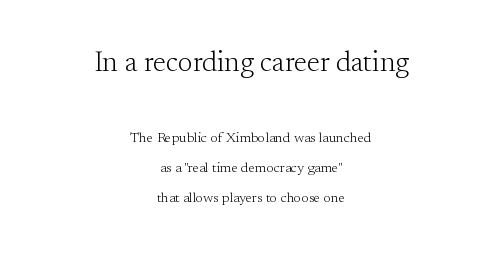
Q: Is the text bold? A: No.
Q: Is the text italic (slanted)? A: No, it is upright.
Q: Is the typeface a serif or a sans-serif typeface? A: Serif.
Q: Is the text underlined? A: No.
Q: How is the paragraph aligned? A: Centered.
Q: Is the spacing between letters normal or unusually wide? A: Normal.
Q: Is the spacing between lines tight, normal or loose? A: Loose.
Q: Which block of text is set in a larger size, the first (top) or the second (bottom)? A: The first (top) one.
Q: Width (condensed, normal, or wide)? A: Normal.
Q: Stroke contrast? A: Medium.
Q: x-height? A: Small.
Q: Monospaced? A: No.
